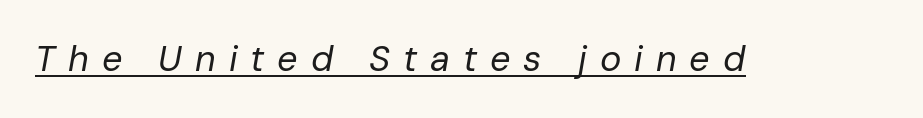
Q: Is the text bold? A: No.
Q: Is the text italic (slanted)? A: Yes, it leans right by about 10 degrees.
Q: Is the text underlined? A: Yes.
Q: Is the spacing between letters normal or unusually wide? A: Unusually wide.
Q: Width (condensed, normal, or wide)? A: Normal.
Q: Stroke contrast? A: Low.
Q: x-height? A: Medium.
Q: Monospaced? A: No.
